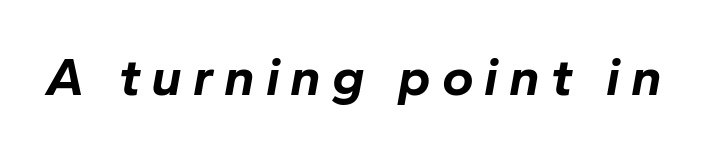
Q: Is the text bold? A: Yes.
Q: Is the text italic (slanted)? A: Yes, it leans right by about 10 degrees.
Q: Is the text underlined? A: No.
Q: Is the spacing between letters normal or unusually wide? A: Unusually wide.
Q: Width (condensed, normal, or wide)? A: Normal.
Q: Stroke contrast? A: Low.
Q: x-height? A: Medium.
Q: Monospaced? A: No.
